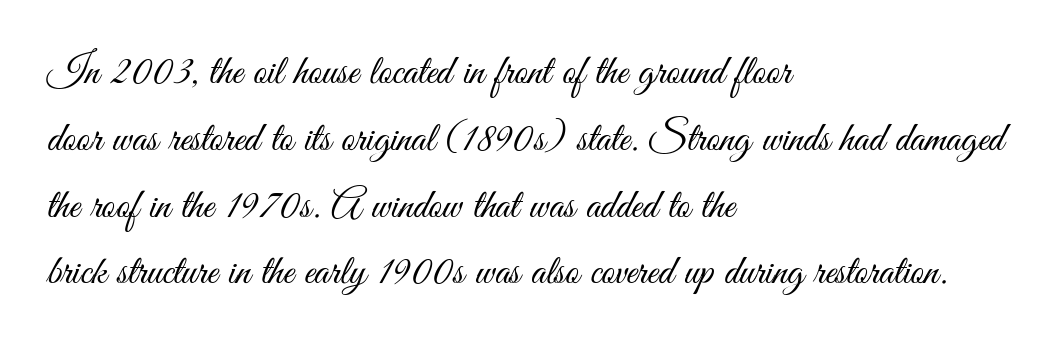
{"serif": "no", "bold": "no", "weight": "light", "width": "condensed", "stroke_contrast": "medium", "x_height": "small", "monospaced": "no", "underline": "no", "align": "left", "line_spacing": "normal", "line_spacing_ratio": 1.59, "letter_spacing": "normal", "letter_spacing_em": 0.0, "glyph_px": 42}
